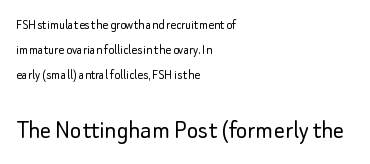
Does extra space separate the letters? No, they use regular spacing. The typography opts for an upright posture over an oblique one. Size hierarchy here favors the trailing block over the leading one. The words here are not underlined. The letterforms sit at book weight or below.
